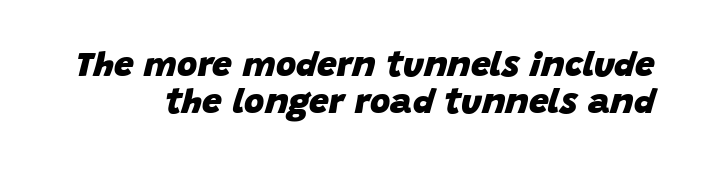
Q: Is the text bold? A: Yes.
Q: Is the text italic (slanted)? A: Yes, it leans right by about 15 degrees.
Q: Is the text underlined? A: No.
Q: Is the spacing between letters normal or unusually wide? A: Normal.
Q: Is the spacing between lines tight, normal or loose? A: Tight.
Q: Width (condensed, normal, or wide)? A: Normal.
Q: Stroke contrast? A: Low.
Q: x-height? A: Large.
Q: Monospaced? A: No.
